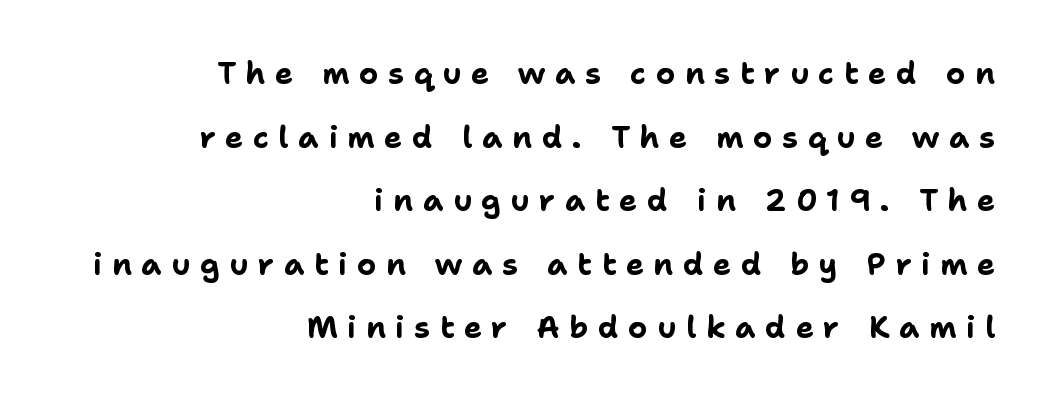
Q: Is the text bold? A: Yes.
Q: Is the text italic (slanted)? A: No, it is upright.
Q: Is the typeface a serif or a sans-serif typeface? A: Sans-serif.
Q: Is the text underlined? A: No.
Q: How is the paragraph aligned? A: Right-aligned.
Q: Is the spacing between letters normal or unusually wide? A: Unusually wide.
Q: Is the spacing between lines tight, normal or loose? A: Loose.
Q: Width (condensed, normal, or wide)? A: Normal.
Q: Stroke contrast? A: Low.
Q: x-height? A: Medium.
Q: Monospaced? A: No.
